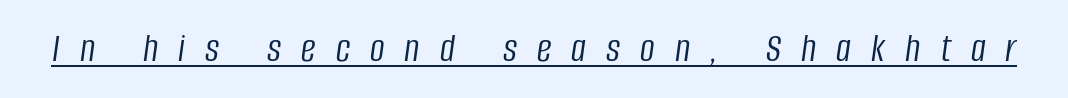
Q: Is the text bold? A: No.
Q: Is the text italic (slanted)? A: Yes, it leans right by about 8 degrees.
Q: Is the text underlined? A: Yes.
Q: Is the spacing between letters normal or unusually wide? A: Unusually wide.
Q: Width (condensed, normal, or wide)? A: Condensed.
Q: Stroke contrast? A: Low.
Q: x-height? A: Large.
Q: Monospaced? A: No.
